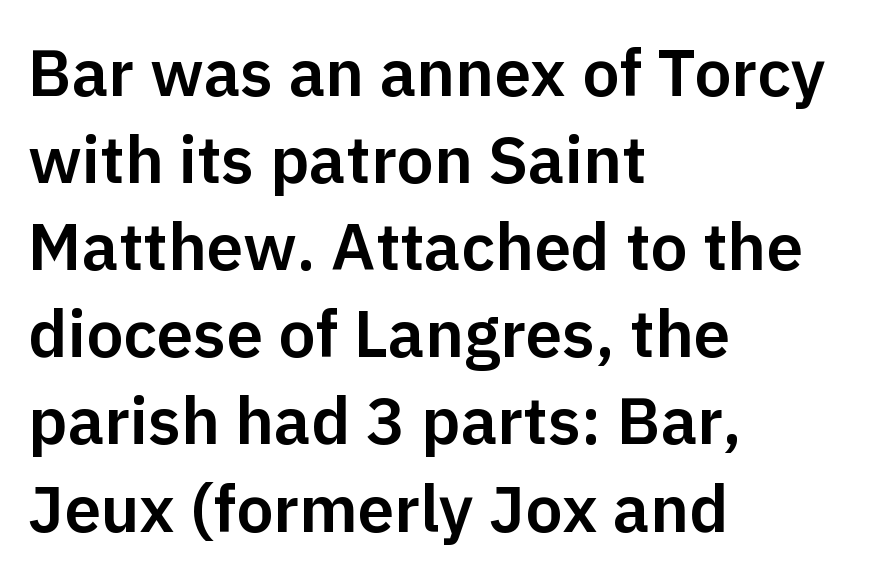
Q: Is the text italic (slanted)? A: No, it is upright.
Q: Is the typeface a serif or a sans-serif typeface? A: Sans-serif.
Q: Is the text underlined? A: No.
Q: How is the paragraph aligned? A: Left-aligned.
Q: Is the spacing between letters normal or unusually wide? A: Normal.
Q: Is the spacing between lines tight, normal or loose? A: Normal.
Q: Width (condensed, normal, or wide)? A: Normal.
Q: Stroke contrast? A: Low.
Q: x-height? A: Medium.
Q: Monospaced? A: No.
